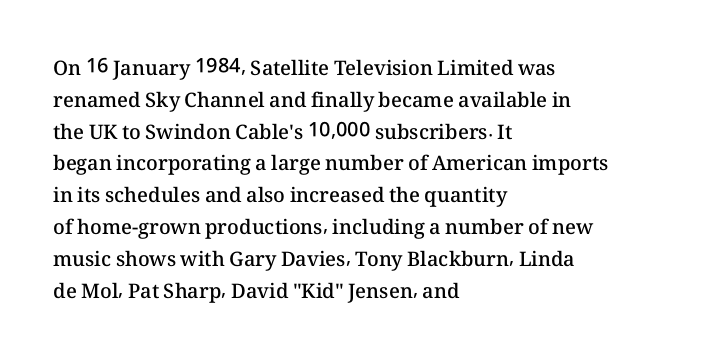
The image shows 20 px text type, upright; set left-aligned, normal line spacing (1.59x), normal letter spacing, not underlined.
